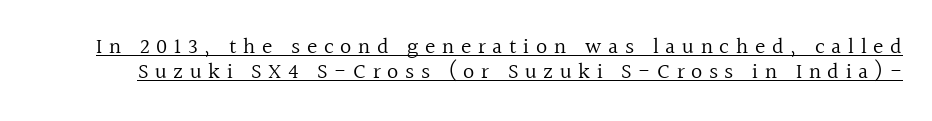
{"italic": "no", "bold": "no", "underline": "yes", "line_spacing": "tight", "line_spacing_ratio": 1.14, "letter_spacing": "wide", "letter_spacing_em": 0.3, "glyph_px": 22}
